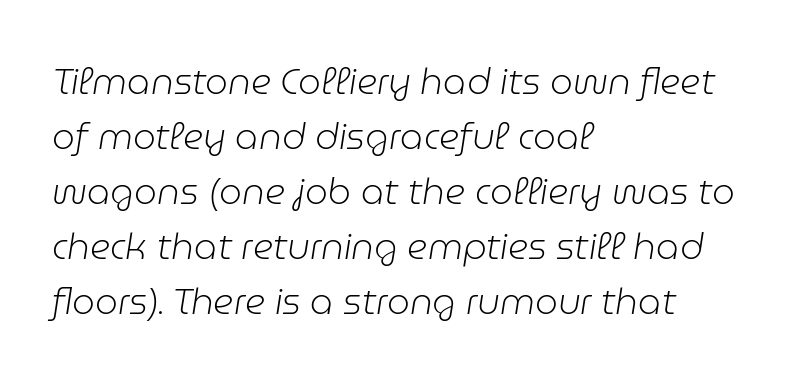
Q: Is the text bold? A: No.
Q: Is the text italic (slanted)? A: Yes, it leans right by about 9 degrees.
Q: Is the text underlined? A: No.
Q: How is the paragraph aligned? A: Left-aligned.
Q: Is the spacing between letters normal or unusually wide? A: Normal.
Q: Is the spacing between lines tight, normal or loose? A: Normal.
Q: Width (condensed, normal, or wide)? A: Normal.
Q: Stroke contrast? A: Low.
Q: x-height? A: Medium.
Q: Monospaced? A: No.
